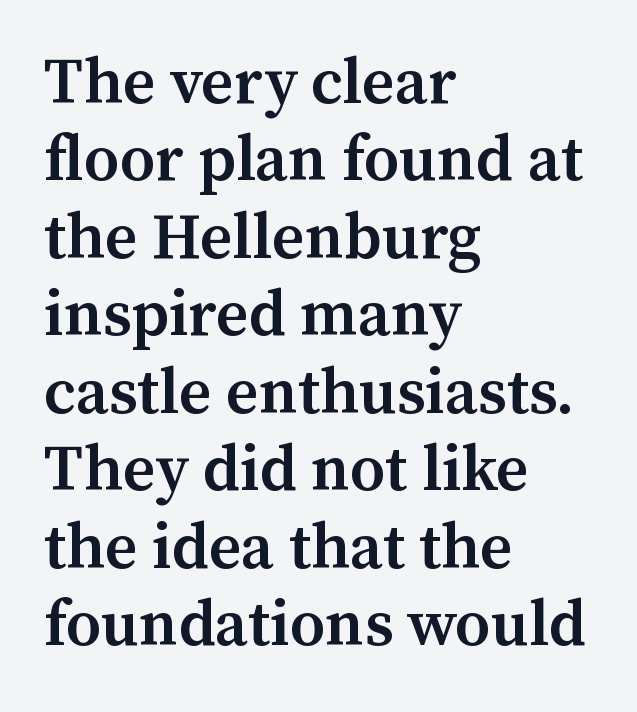
{"serif": "yes", "italic": "no", "bold": "semi", "weight": "semibold", "width": "normal", "stroke_contrast": "medium", "x_height": "medium", "monospaced": "no", "underline": "no", "align": "left", "line_spacing_ratio": 1.21, "letter_spacing": "normal", "letter_spacing_em": 0.0, "glyph_px": 64}
